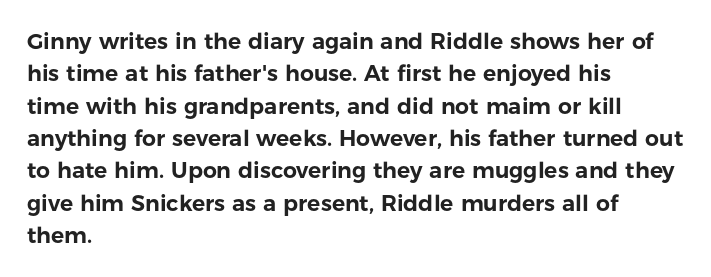
Q: Is the text italic (slanted)? A: No, it is upright.
Q: Is the text underlined? A: No.
Q: How is the paragraph aligned? A: Left-aligned.
Q: Is the spacing between letters normal or unusually wide? A: Normal.
Q: Is the spacing between lines tight, normal or loose? A: Normal.
